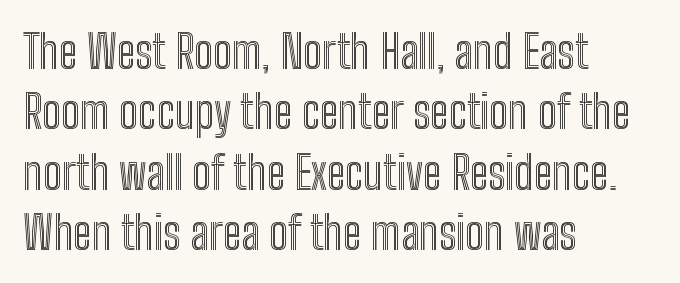
The image shows 46 px condensed type, upright; set left-aligned, normal line spacing (1.31x), normal letter spacing, not underlined; a medium x-height.
